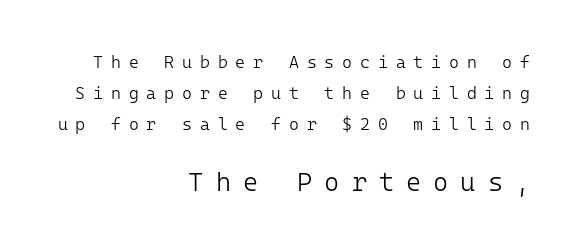
Q: Is the text bold? A: No.
Q: Is the text italic (slanted)? A: No, it is upright.
Q: Is the text underlined? A: No.
Q: How is the paragraph aligned? A: Right-aligned.
Q: Is the spacing between letters normal or unusually wide? A: Unusually wide.
Q: Which block of text is set in a larger size, the first (top) or the second (bottom)? A: The second (bottom) one.
